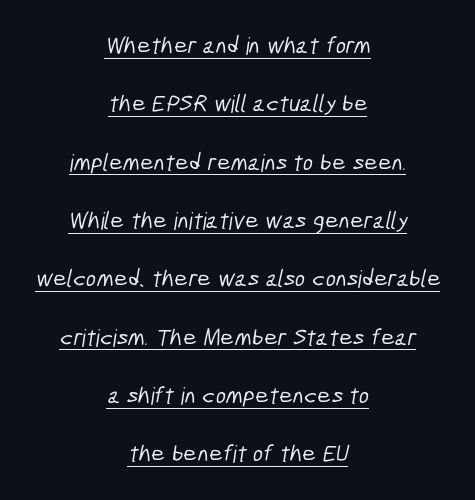
The gaps between neighbouring characters are ordinary and unremarkable. A student would call this center alignment; a typographer would say set centered. The line-height multiplier appears high, well above default. The face used here appears with an underline applied.
